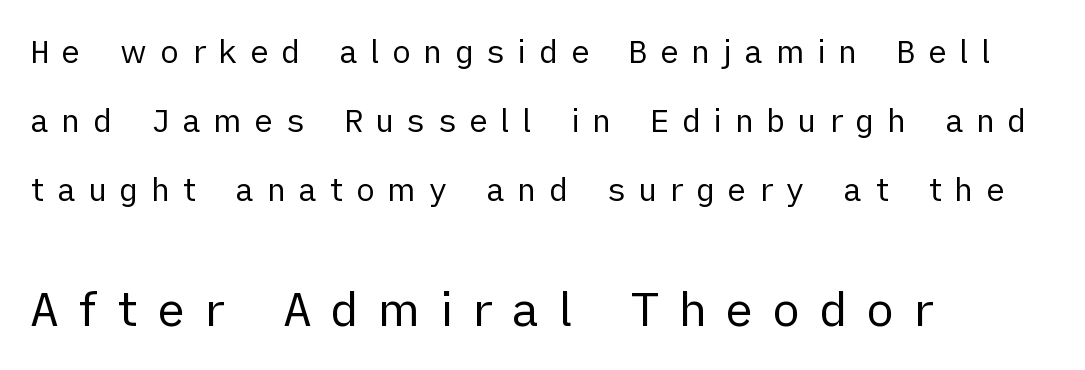
You get the small type first, then a jump to larger type. It's the straight-up-and-down kind of type. What's the leading like? Stretched, with rows far apart. The font sits on the lighter half of the weight spectrum, regular included. Where is the straight margin? On the left. The glyphs in this specimen are sans serif.
